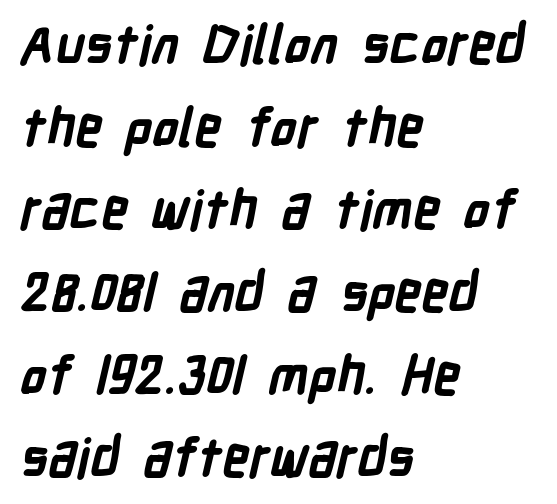
Q: Is the text bold? A: Yes.
Q: Is the typeface a serif or a sans-serif typeface? A: Sans-serif.
Q: Is the text underlined? A: No.
Q: How is the paragraph aligned? A: Left-aligned.
Q: Is the spacing between letters normal or unusually wide? A: Normal.
Q: Is the spacing between lines tight, normal or loose? A: Normal.
Q: Width (condensed, normal, or wide)? A: Condensed.
Q: Stroke contrast? A: Low.
Q: x-height? A: Medium.
Q: Monospaced? A: No.
